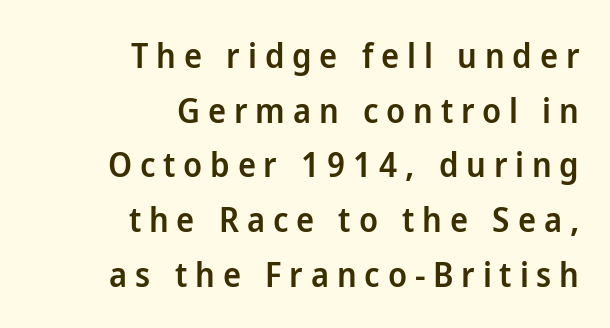
Q: Is the text bold? A: Semi-bold.
Q: Is the text italic (slanted)? A: No, it is upright.
Q: Is the typeface a serif or a sans-serif typeface? A: Sans-serif.
Q: Is the text underlined? A: No.
Q: How is the paragraph aligned? A: Right-aligned.
Q: Is the spacing between letters normal or unusually wide? A: Unusually wide.
Q: Is the spacing between lines tight, normal or loose? A: Normal.
Q: Width (condensed, normal, or wide)? A: Normal.
Q: Stroke contrast? A: Low.
Q: x-height? A: Medium.
Q: Monospaced? A: No.
